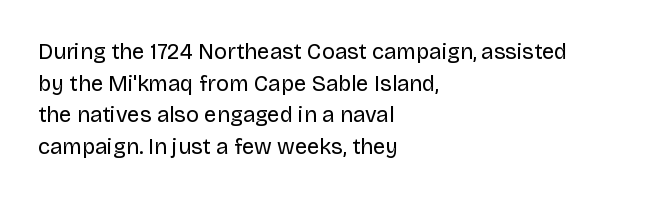
The image shows 22 px text type, upright; set left-aligned, normal line spacing (1.44x), normal letter spacing, not underlined.
